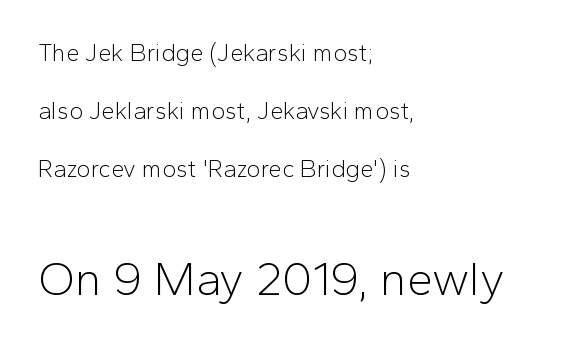
Q: Is the text bold? A: No.
Q: Is the text italic (slanted)? A: No, it is upright.
Q: Is the typeface a serif or a sans-serif typeface? A: Sans-serif.
Q: Is the text underlined? A: No.
Q: How is the paragraph aligned? A: Left-aligned.
Q: Is the spacing between letters normal or unusually wide? A: Normal.
Q: Is the spacing between lines tight, normal or loose? A: Loose.
Q: Which block of text is set in a larger size, the first (top) or the second (bottom)? A: The second (bottom) one.
Q: Width (condensed, normal, or wide)? A: Normal.
Q: Stroke contrast? A: Low.
Q: x-height? A: Medium.
Q: Monospaced? A: No.
